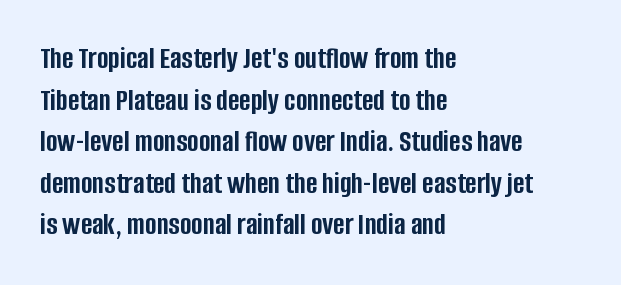
The image shows 31 px semibold, condensed sans-serif type, upright; set left-aligned, normal line spacing (1.34x), normal letter spacing, not underlined; low stroke contrast and a large x-height.
